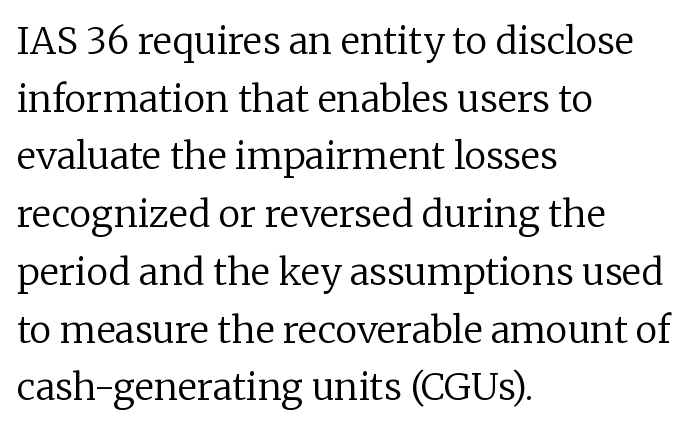
The image shows 37 px regular-weight serif type, upright; set left-aligned, normal line spacing (1.56x), normal letter spacing, not underlined; low stroke contrast and a medium x-height.
